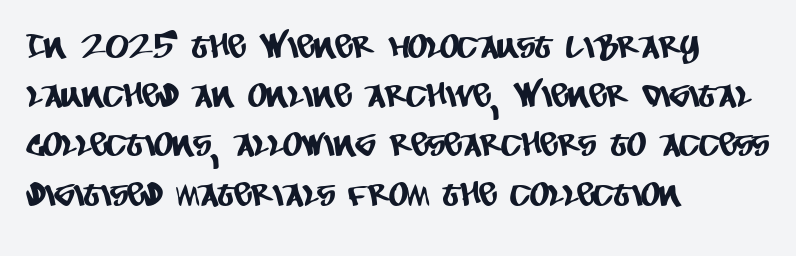
Q: Is the typeface a serif or a sans-serif typeface? A: Sans-serif.
Q: Is the text underlined? A: No.
Q: How is the paragraph aligned? A: Left-aligned.
Q: Is the spacing between letters normal or unusually wide? A: Normal.
Q: Is the spacing between lines tight, normal or loose? A: Normal.
Q: Width (condensed, normal, or wide)? A: Condensed.
Q: Stroke contrast? A: Low.
Q: x-height? A: Large.
Q: Monospaced? A: No.
